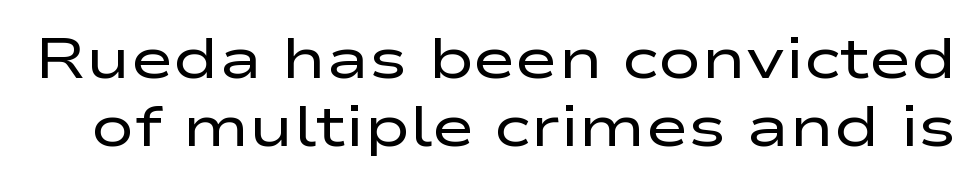
Q: Is the text bold? A: No.
Q: Is the text italic (slanted)? A: No, it is upright.
Q: Is the typeface a serif or a sans-serif typeface? A: Sans-serif.
Q: Is the text underlined? A: No.
Q: Is the spacing between letters normal or unusually wide? A: Normal.
Q: Width (condensed, normal, or wide)? A: Wide.
Q: Stroke contrast? A: Low.
Q: x-height? A: Medium.
Q: Monospaced? A: No.
